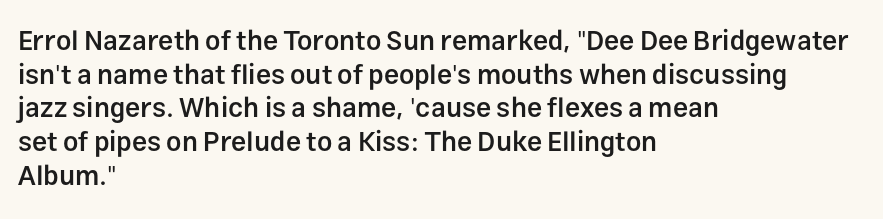
{"italic": "no", "bold": "semi", "underline": "no", "align": "left", "line_spacing": "normal", "line_spacing_ratio": 1.25, "letter_spacing": "normal", "letter_spacing_em": 0.0, "glyph_px": 27}
